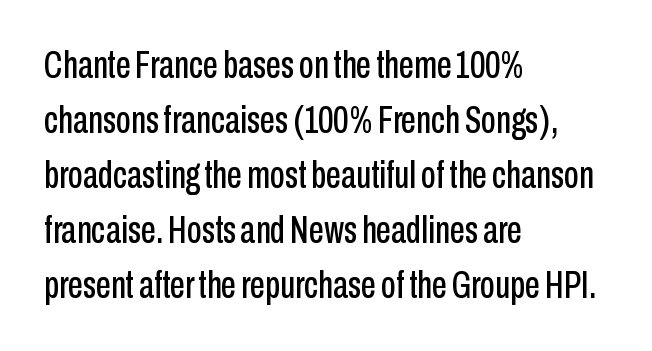
The image shows 38 px condensed sans-serif type, upright; set left-aligned, normal line spacing (1.45x), normal letter spacing, not underlined; low stroke contrast and a medium x-height.
